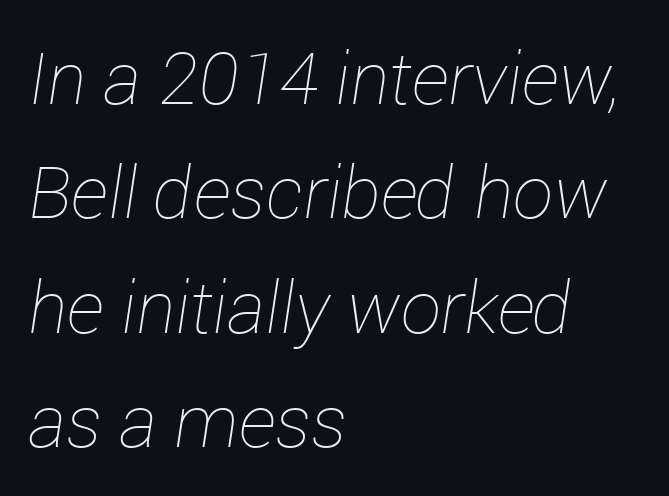
Leftover space on each line is placed entirely after the last word. The whole block is typeset with a tilt. The line-height multiplier appears to be the usual default. This sample has the flowing, uneven cadence of proportional lettering. Words float on clear page, feet unadorned. Letters have the restrained weight of plain body copy at most.
